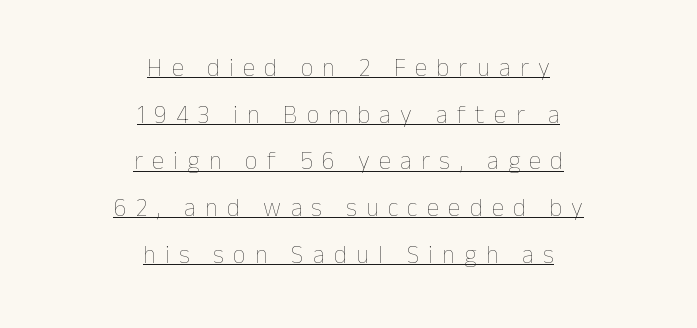
Q: Is the text bold? A: No.
Q: Is the text italic (slanted)? A: No, it is upright.
Q: Is the text underlined? A: Yes.
Q: How is the paragraph aligned? A: Centered.
Q: Is the spacing between letters normal or unusually wide? A: Unusually wide.
